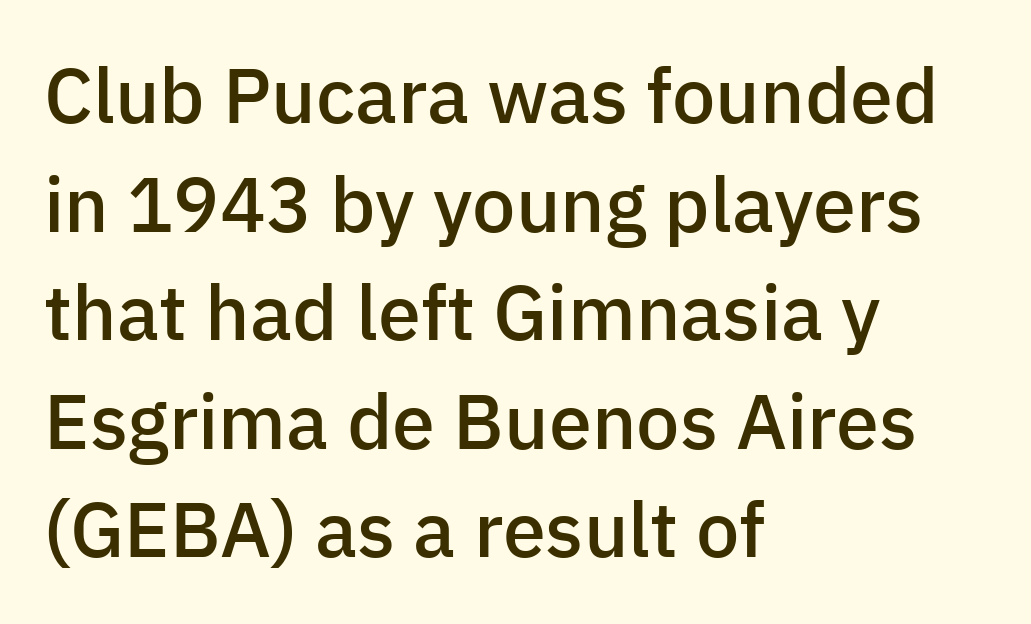
Q: Is the text bold? A: Semi-bold.
Q: Is the text italic (slanted)? A: No, it is upright.
Q: Is the typeface a serif or a sans-serif typeface? A: Sans-serif.
Q: Is the text underlined? A: No.
Q: How is the paragraph aligned? A: Left-aligned.
Q: Is the spacing between letters normal or unusually wide? A: Normal.
Q: Is the spacing between lines tight, normal or loose? A: Normal.
Q: Width (condensed, normal, or wide)? A: Normal.
Q: Stroke contrast? A: Low.
Q: x-height? A: Medium.
Q: Monospaced? A: No.
